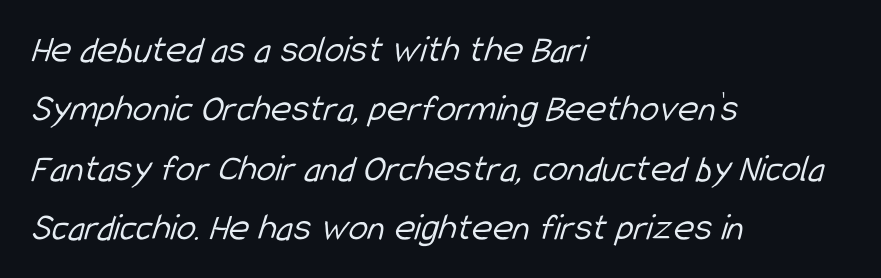
Bold? No — there's no thickening of the strokes. The font family rendered here belongs to the sans-serif group. Each letter keeps its own natural width here, so spacing adapts to shape. Look at the tracking — it's just the regular setting, nothing added. Line spacing here is normal.
